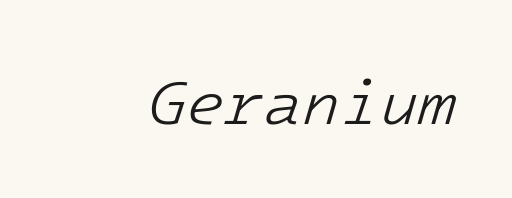
{"italic": "yes", "lean": "right", "slant_degrees": 16, "bold": "no", "weight": "light", "width": "normal", "stroke_contrast": "low", "x_height": "medium", "monospaced": "yes", "underline": "no", "letter_spacing": "normal", "letter_spacing_em": 0.0, "glyph_px": 63}
